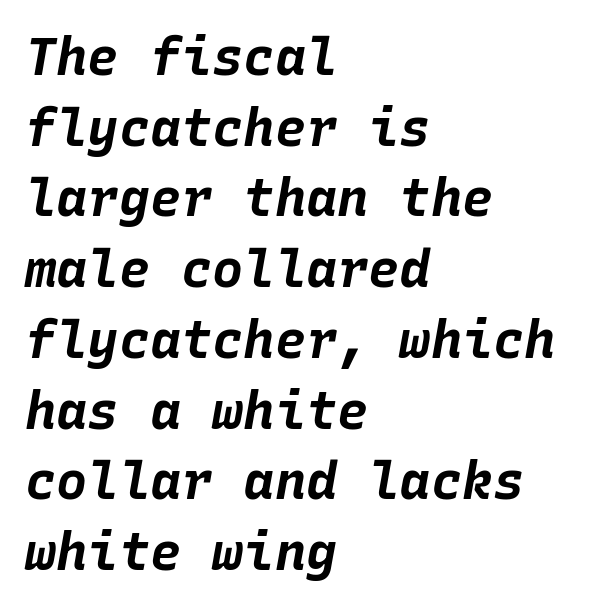
Q: Is the text bold? A: Yes.
Q: Is the text italic (slanted)? A: Yes, it leans right by about 10 degrees.
Q: Is the text underlined? A: No.
Q: How is the paragraph aligned? A: Left-aligned.
Q: Is the spacing between letters normal or unusually wide? A: Normal.
Q: Is the spacing between lines tight, normal or loose? A: Normal.
Q: Width (condensed, normal, or wide)? A: Normal.
Q: Stroke contrast? A: Low.
Q: x-height? A: Large.
Q: Monospaced? A: Yes.
